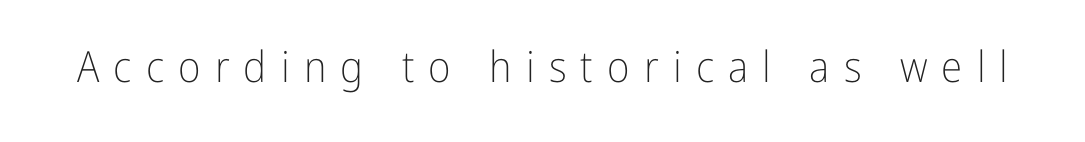
{"serif": "no", "italic": "no", "bold": "no", "weight": "light", "width": "condensed", "stroke_contrast": "low", "x_height": "medium", "monospaced": "no", "underline": "no", "letter_spacing": "wide", "letter_spacing_em": 0.33, "glyph_px": 43}
